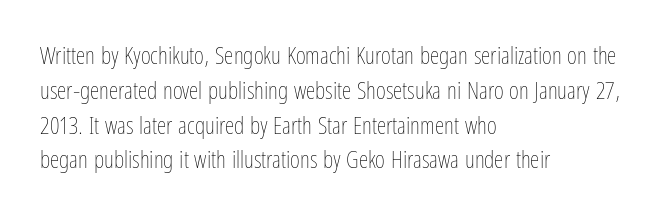
{"italic": "no", "bold": "no", "underline": "no", "align": "left", "line_spacing": "normal", "line_spacing_ratio": 1.45, "letter_spacing": "normal", "letter_spacing_em": 0.0, "glyph_px": 24}
